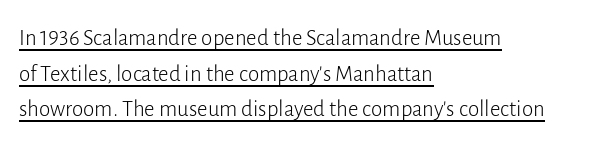
{"italic": "no", "bold": "no", "underline": "yes", "align": "left", "line_spacing": "normal", "line_spacing_ratio": 1.55, "letter_spacing": "normal", "letter_spacing_em": 0.0, "glyph_px": 23}
